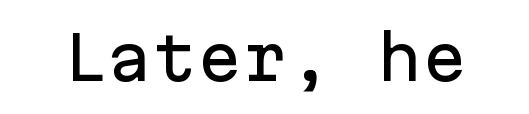
{"serif": "no", "italic": "no", "width": "normal", "stroke_contrast": "low", "x_height": "medium", "monospaced": "yes", "underline": "no", "letter_spacing": "normal", "letter_spacing_em": 0.0, "glyph_px": 60}
